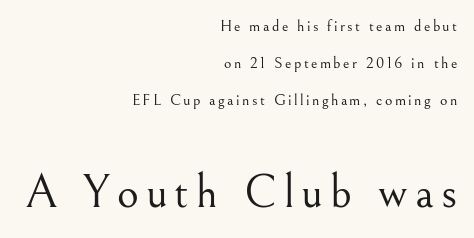
Interline gaps are noticeably wide in this sample. Bold? No — there's no thickening of the strokes. Quick note: not italic, upright. Line ends are locked; line starts wander. The rendering uses natural spacing where letterforms have individual widths. Anything drawn beneath the words? Only blank space.
